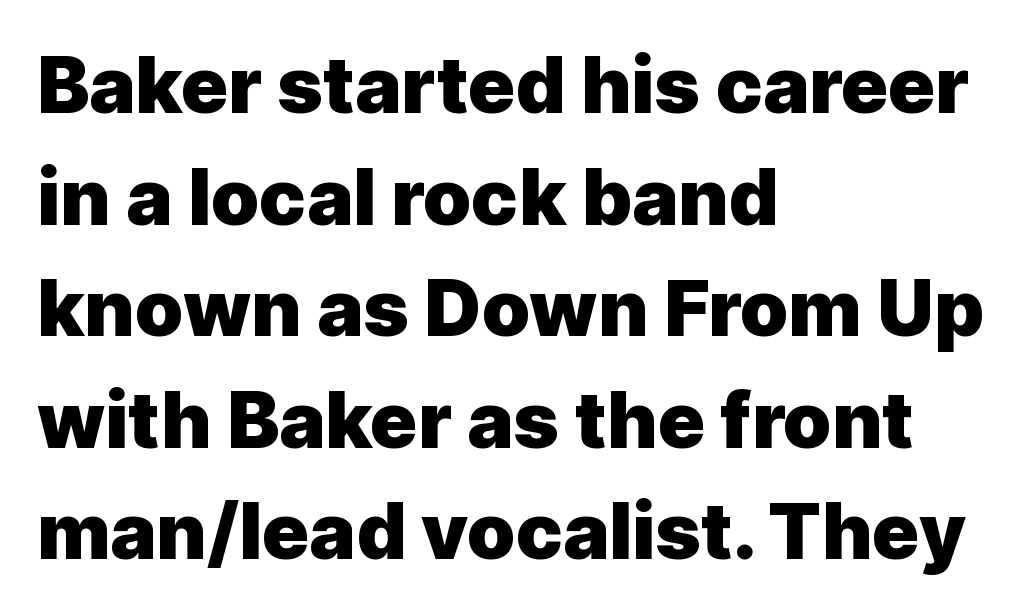
The image shows 78 px heavy sans-serif type, upright; set left-aligned, normal line spacing (1.43x), normal letter spacing, not underlined; a medium x-height.
